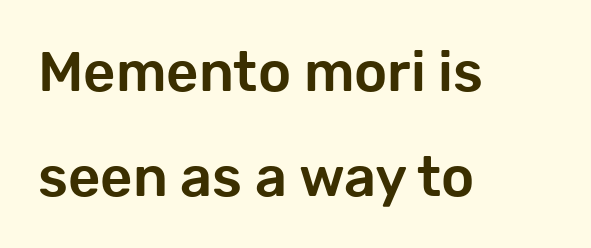
The typography opts for an upright posture over an oblique one. You could call the tracking neutral — neither tight nor loose. No feet cap the strokes, marking this as sans-serif type. The lines are quadded left. The glyphs are unaccompanied by any horizontal stroke below them.
